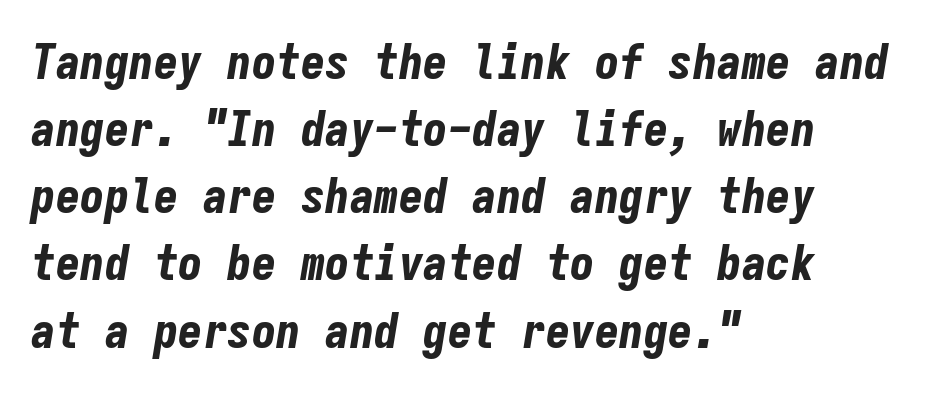
{"italic": "yes", "lean": "right", "slant_degrees": 9, "bold": "yes", "weight": "bold", "width": "condensed", "stroke_contrast": "low", "x_height": "medium", "monospaced": "yes", "underline": "no", "align": "left", "line_spacing": "normal", "line_spacing_ratio": 1.37, "letter_spacing": "normal", "letter_spacing_em": 0.0, "glyph_px": 49}
